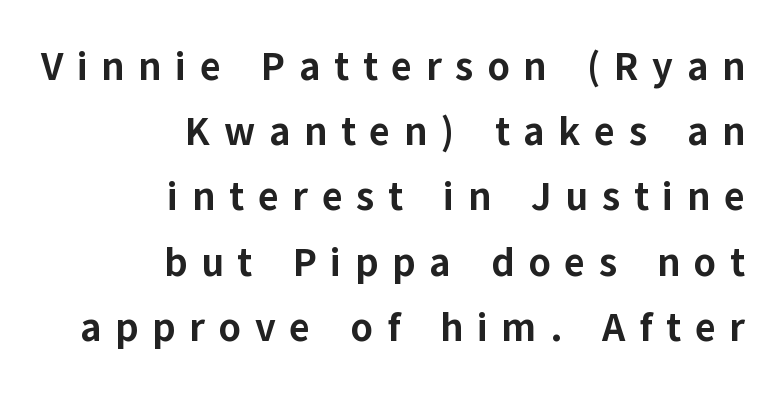
Q: Is the text bold? A: Yes.
Q: Is the text italic (slanted)? A: No, it is upright.
Q: Is the typeface a serif or a sans-serif typeface? A: Sans-serif.
Q: Is the text underlined? A: No.
Q: How is the paragraph aligned? A: Right-aligned.
Q: Is the spacing between letters normal or unusually wide? A: Unusually wide.
Q: Is the spacing between lines tight, normal or loose? A: Normal.
Q: Width (condensed, normal, or wide)? A: Normal.
Q: Stroke contrast? A: Low.
Q: x-height? A: Medium.
Q: Monospaced? A: No.
